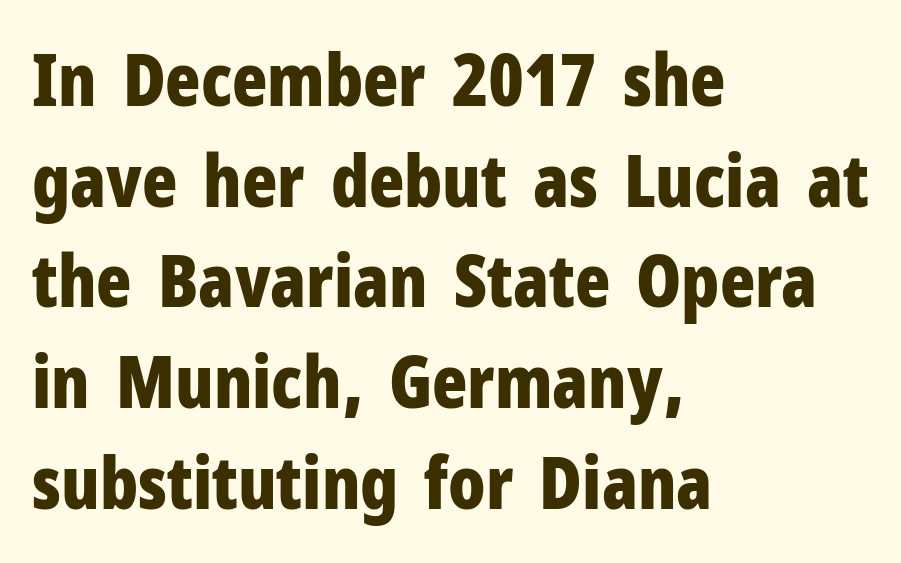
The image shows 73 px bold, condensed sans-serif type, upright; set left-aligned, normal line spacing (1.38x), normal letter spacing, not underlined; low stroke contrast and a medium x-height.
